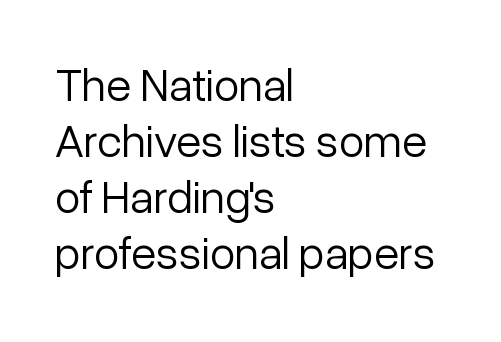
Q: Is the text bold? A: No.
Q: Is the text italic (slanted)? A: No, it is upright.
Q: Is the typeface a serif or a sans-serif typeface? A: Sans-serif.
Q: Is the text underlined? A: No.
Q: How is the paragraph aligned? A: Left-aligned.
Q: Is the spacing between letters normal or unusually wide? A: Normal.
Q: Width (condensed, normal, or wide)? A: Normal.
Q: Stroke contrast? A: Low.
Q: x-height? A: Medium.
Q: Monospaced? A: No.
